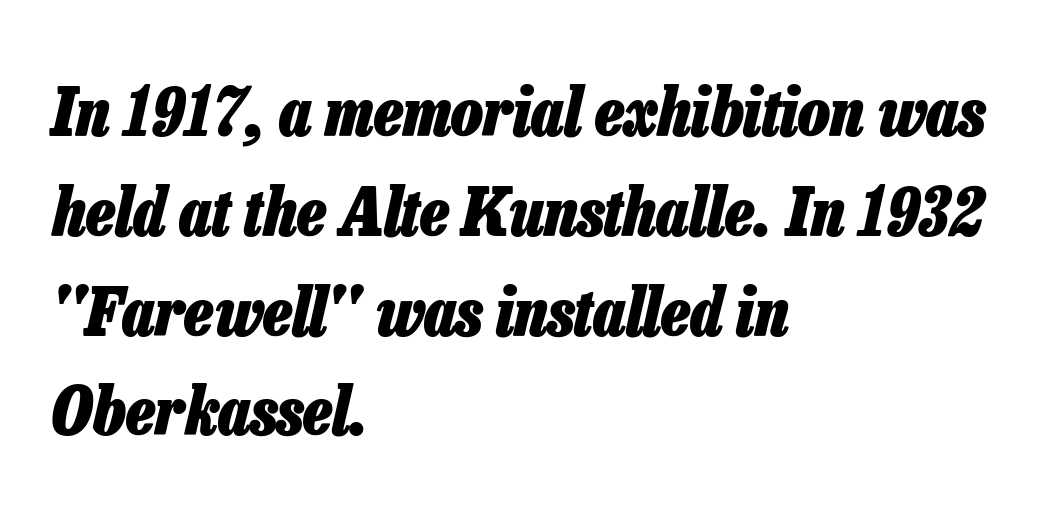
Descender tails drop into unmarked territory. All the whitespace from short lines collects on the right. The letters are slanted; this is an italic face. Weight: bold. This rendering leaves character spacing at its baseline value. Compared with typical paragraphs, the rows here are spaced about the same.
